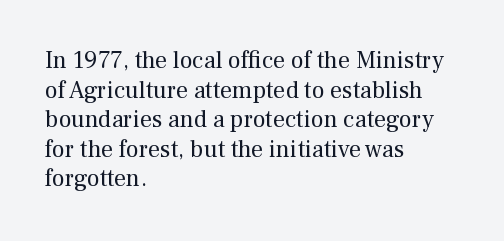
The image shows 24 px text type, upright; set left-aligned, line spacing 1.23x, normal letter spacing, not underlined.
